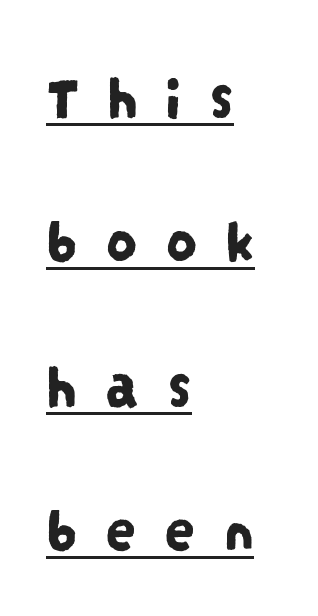
No feet cap the strokes, marking this as sans-serif type. A typesetter would call this leading open, well beyond the default. Do the characters align in a grid? No, the font is proportional. Short note: letters widely spaced.
